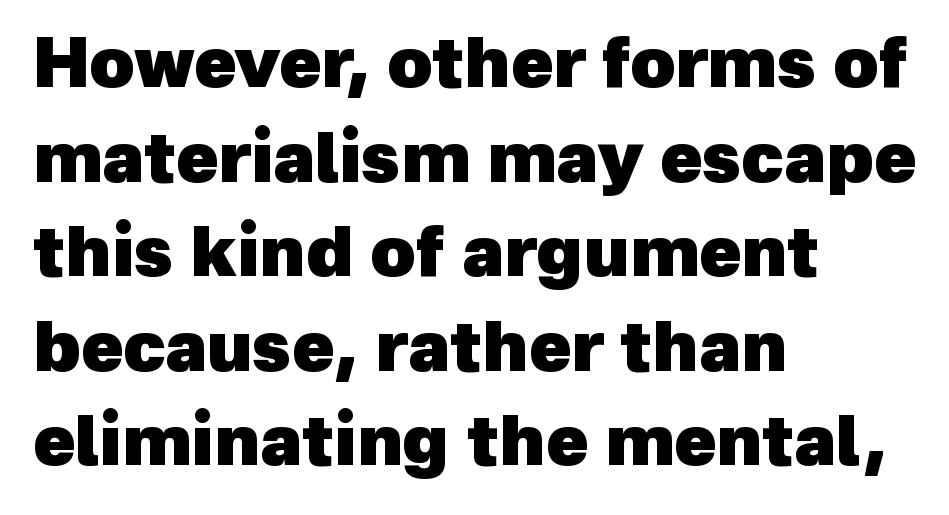
Q: Is the text bold? A: Yes.
Q: Is the typeface a serif or a sans-serif typeface? A: Sans-serif.
Q: Is the text underlined? A: No.
Q: How is the paragraph aligned? A: Left-aligned.
Q: Is the spacing between letters normal or unusually wide? A: Normal.
Q: Is the spacing between lines tight, normal or loose? A: Normal.
Q: Width (condensed, normal, or wide)? A: Normal.
Q: x-height? A: Medium.
Q: Monospaced? A: No.
